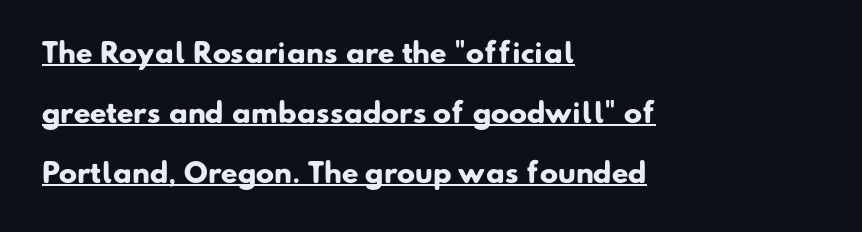
{"bold": "yes", "underline": "yes", "align": "left", "line_spacing": "loose", "line_spacing_ratio": 2.22, "letter_spacing": "normal", "letter_spacing_em": 0.0, "glyph_px": 27}
